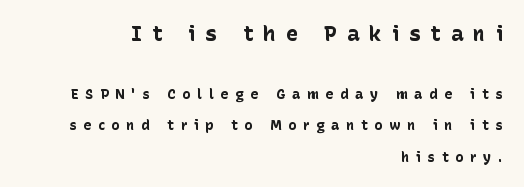
The image shows 21 px bold type, upright; set right-aligned, loose line spacing (2.24x), unusually wide letter spacing (+0.47 em), not underlined; the first (top) block is 1.5x larger.
